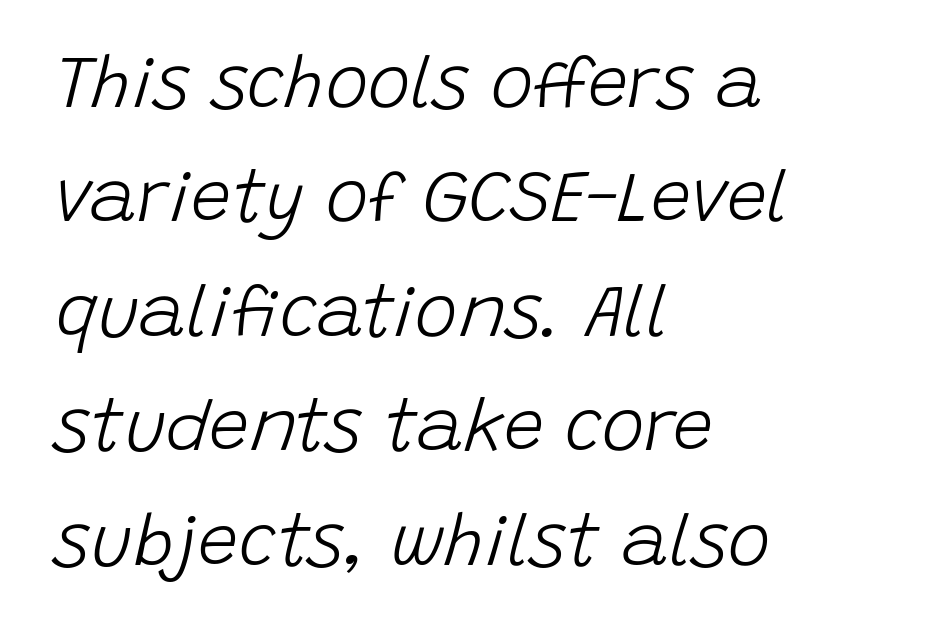
{"italic": "yes", "lean": "right", "slant_degrees": 15, "bold": "no", "weight": "light", "width": "normal", "stroke_contrast": "low", "x_height": "large", "monospaced": "no", "underline": "no", "align": "left", "line_spacing": "normal", "line_spacing_ratio": 1.59, "letter_spacing": "normal", "letter_spacing_em": 0.0, "glyph_px": 72}
